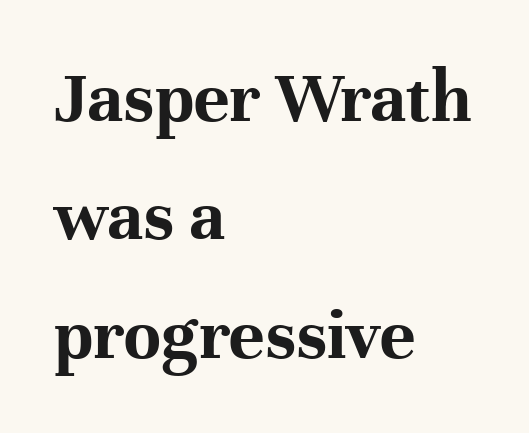
Q: Is the text bold? A: Yes.
Q: Is the text italic (slanted)? A: No, it is upright.
Q: Is the typeface a serif or a sans-serif typeface? A: Serif.
Q: Is the text underlined? A: No.
Q: How is the paragraph aligned? A: Left-aligned.
Q: Is the spacing between letters normal or unusually wide? A: Normal.
Q: Is the spacing between lines tight, normal or loose? A: Normal.
Q: Width (condensed, normal, or wide)? A: Normal.
Q: Stroke contrast? A: High.
Q: x-height? A: Medium.
Q: Monospaced? A: No.
